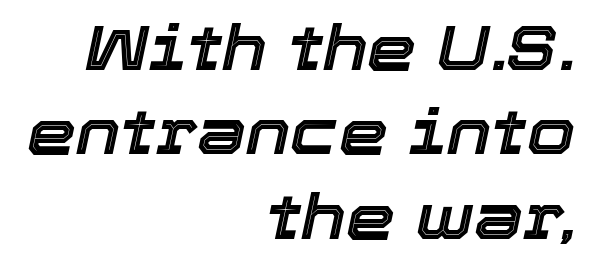
The image shows 62 px text type, italic (leaning right); set right-aligned, normal line spacing (1.36x), normal letter spacing, not underlined; a medium x-height.
